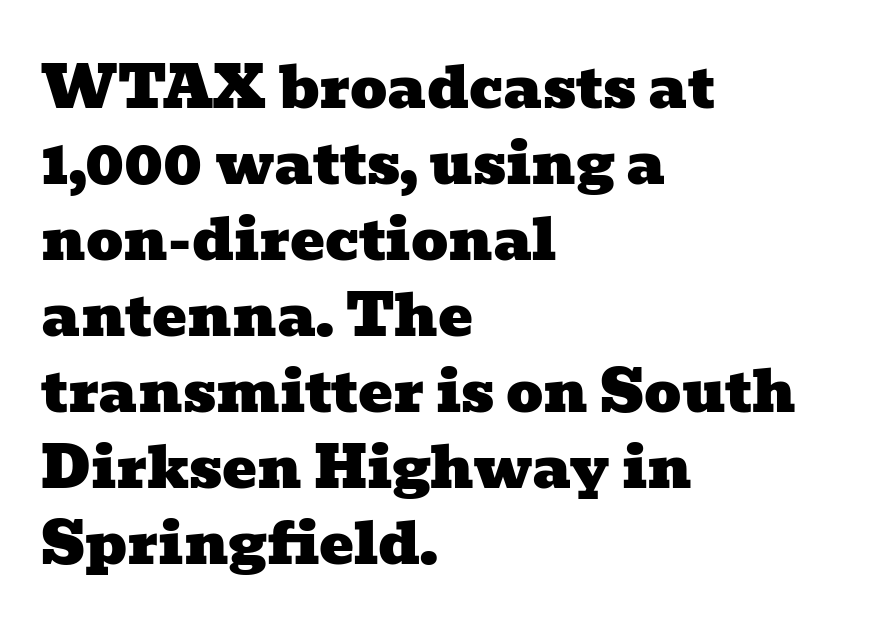
Q: Is the typeface a serif or a sans-serif typeface? A: Serif.
Q: Is the text underlined? A: No.
Q: How is the paragraph aligned? A: Left-aligned.
Q: Is the spacing between letters normal or unusually wide? A: Normal.
Q: Is the spacing between lines tight, normal or loose? A: Normal.
Q: Width (condensed, normal, or wide)? A: Wide.
Q: Stroke contrast? A: Low.
Q: x-height? A: Medium.
Q: Monospaced? A: No.
